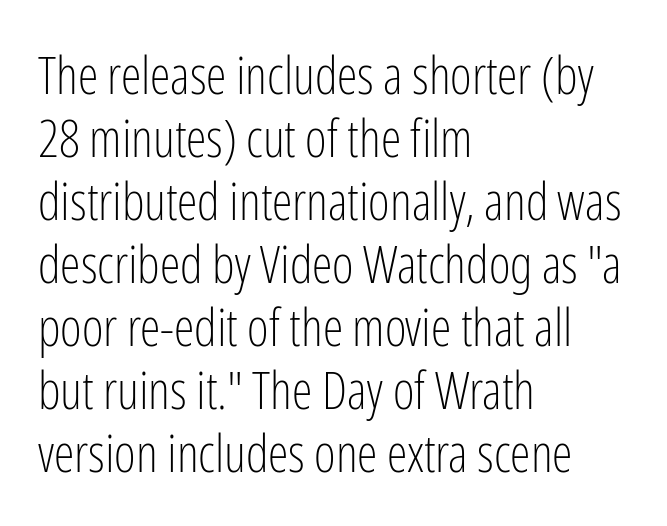
{"serif": "no", "italic": "no", "bold": "no", "weight": "light", "width": "condensed", "stroke_contrast": "low", "x_height": "medium", "monospaced": "no", "underline": "no", "align": "left", "line_spacing_ratio": 1.21, "letter_spacing": "normal", "letter_spacing_em": 0.0, "glyph_px": 52}
